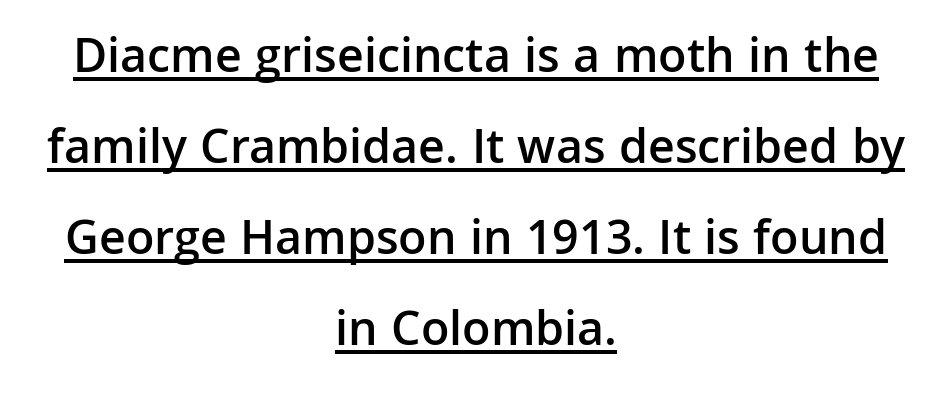
You could not count columns in this text — the font is proportionally spaced. Slightly chunky letters — semibold, I'd say, not full bold. This sample is center-justified, so both line endings float freely. The horizontal fit of the characters is conventional and even. Does the type have serifs? No, each stem ends abruptly.
